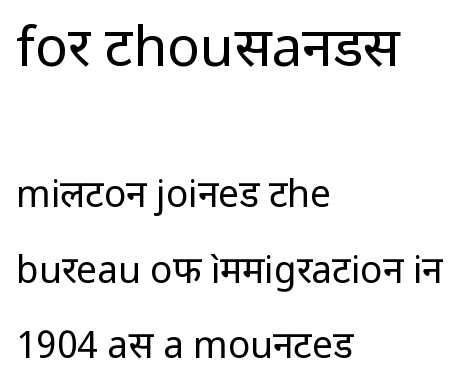
{"serif": "no", "italic": "no", "bold": "no", "weight": "regular", "width": "normal", "stroke_contrast": "low", "x_height": "medium", "monospaced": "no", "underline": "no", "align": "left", "line_spacing": "loose", "line_spacing_ratio": 2.05, "letter_spacing": "normal", "letter_spacing_em": 0.0, "larger_block": "first", "size_ratio": 1.49, "glyph_px": 55}
